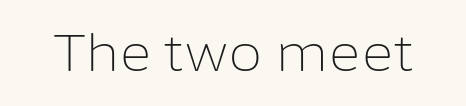
The image shows 50 px light sans-serif type, upright; set normal letter spacing, not underlined; low stroke contrast and a medium x-height.
